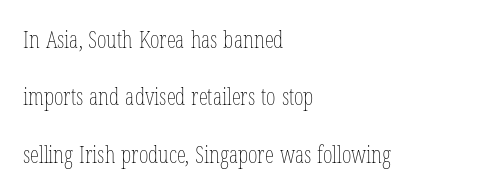
The image shows 23 px text type, upright; set left-aligned, loose line spacing (2.49x), normal letter spacing, not underlined.
